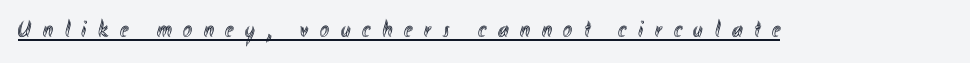
{"underline": "yes", "letter_spacing": "wide", "letter_spacing_em": 0.49, "glyph_px": 24}
